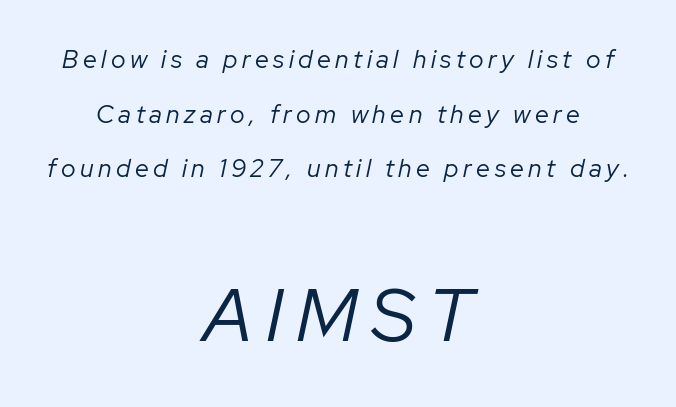
{"italic": "yes", "lean": "right", "slant_degrees": 12, "bold": "no", "weight": "regular", "width": "normal", "stroke_contrast": "low", "x_height": "medium", "monospaced": "no", "underline": "no", "align": "center", "line_spacing": "loose", "line_spacing_ratio": 2.19, "larger_block": "second", "size_ratio": 2.96, "glyph_px": 74}
